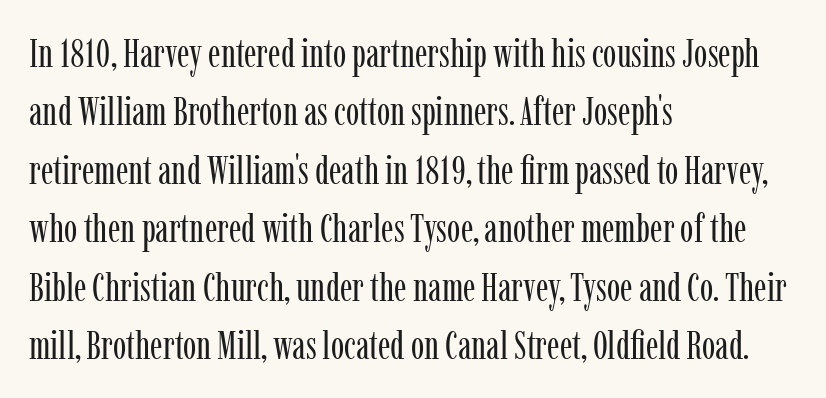
The image shows 40 px regular-weight, condensed serif type, upright; set left-aligned, normal line spacing (1.46x), normal letter spacing, not underlined; low stroke contrast and a medium x-height.
